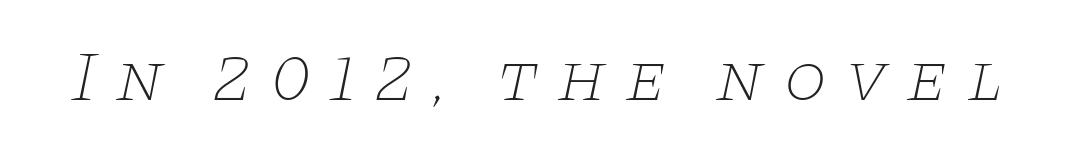
{"serif": "yes", "italic": "yes", "lean": "right", "slant_degrees": 11, "bold": "no", "weight": "thin", "width": "wide", "stroke_contrast": "low", "x_height": "large", "monospaced": "no", "underline": "no", "letter_spacing": "wide", "letter_spacing_em": 0.26, "glyph_px": 70}
